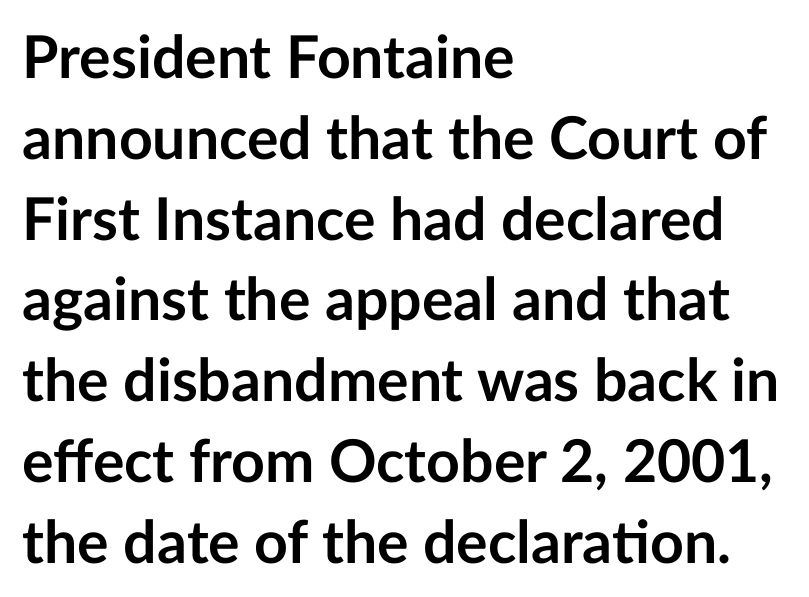
{"serif": "no", "italic": "no", "bold": "yes", "weight": "semibold", "width": "normal", "stroke_contrast": "low", "x_height": "medium", "monospaced": "no", "underline": "no", "align": "left", "line_spacing": "normal", "line_spacing_ratio": 1.37, "letter_spacing": "normal", "letter_spacing_em": 0.0, "glyph_px": 59}
